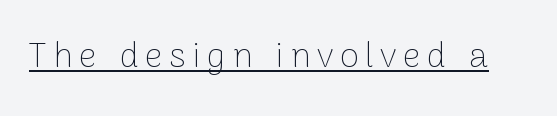
Q: Is the text bold? A: No.
Q: Is the text italic (slanted)? A: No, it is upright.
Q: Is the typeface a serif or a sans-serif typeface? A: Sans-serif.
Q: Is the text underlined? A: Yes.
Q: Width (condensed, normal, or wide)? A: Normal.
Q: Stroke contrast? A: Low.
Q: x-height? A: Medium.
Q: Monospaced? A: No.
